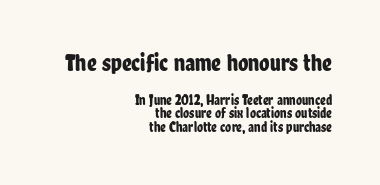
Words float on clear page, feet unadorned. In terms of letterspacing, this is plain default setting. Each line ends at the same right margin while the left side varies. Nope, not italic — everything's standing straight.
